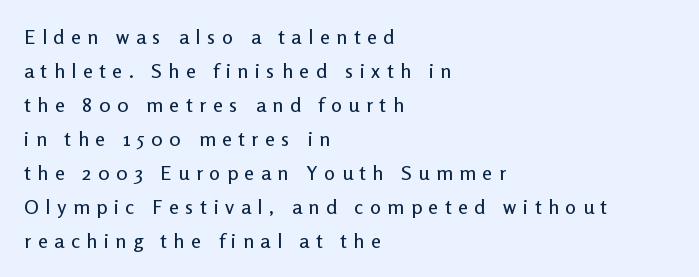
Each new line begins a customary step beneath the previous one. The type sits square on the baseline with zero lean. These lines have a slow, spaced-out rhythm from letter to letter. Left-aligned paragraph, ragged on the right. The specimen omits any rule beneath the text block's lines.
